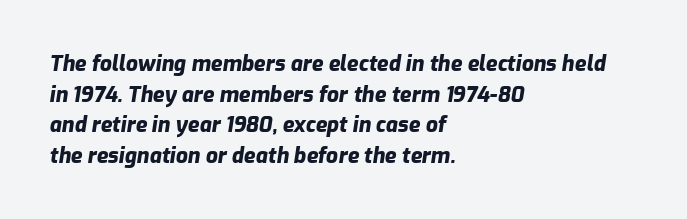
Q: Is the text bold? A: Yes.
Q: Is the text italic (slanted)? A: Yes, it leans right by about 9 degrees.
Q: Is the text underlined? A: No.
Q: How is the paragraph aligned? A: Left-aligned.
Q: Is the spacing between letters normal or unusually wide? A: Normal.
Q: Is the spacing between lines tight, normal or loose? A: Normal.
